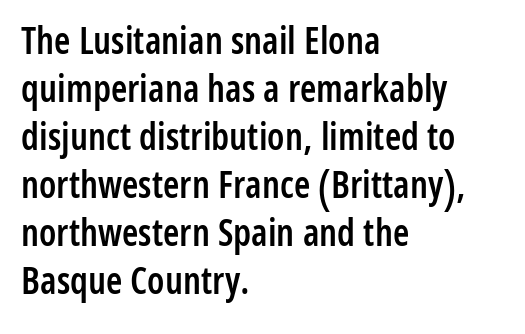
The image shows 37 px semibold, condensed sans-serif type, upright; set left-aligned, normal line spacing (1.3x), normal letter spacing, not underlined; low stroke contrast and a medium x-height.
